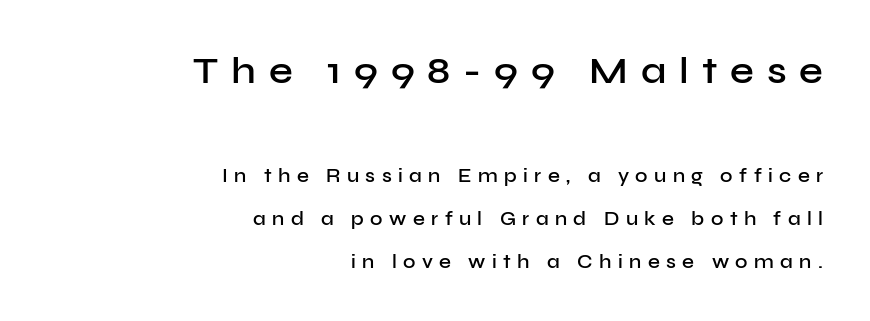
Q: Is the text bold? A: Semi-bold.
Q: Is the text italic (slanted)? A: No, it is upright.
Q: Is the typeface a serif or a sans-serif typeface? A: Sans-serif.
Q: Is the text underlined? A: No.
Q: How is the paragraph aligned? A: Right-aligned.
Q: Is the spacing between letters normal or unusually wide? A: Unusually wide.
Q: Is the spacing between lines tight, normal or loose? A: Loose.
Q: Which block of text is set in a larger size, the first (top) or the second (bottom)? A: The first (top) one.
Q: Width (condensed, normal, or wide)? A: Normal.
Q: Stroke contrast? A: Low.
Q: x-height? A: Medium.
Q: Monospaced? A: No.
